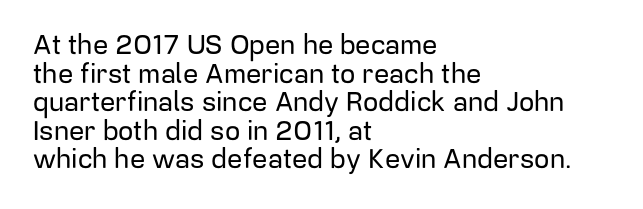
The passage shown is not underscored anywhere. The rendering anchors every line to the left-hand side. What stands out about the letter spacing? Nothing — it is the standard amount. Successive baselines arrive quickly, one right under another. The lettering holds an erect, upright posture throughout.
